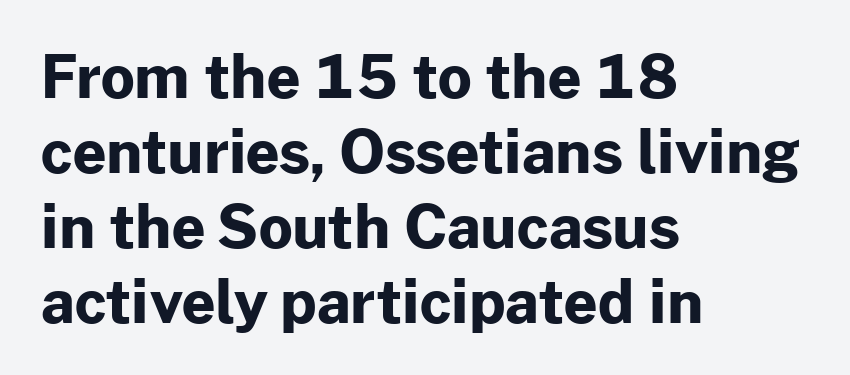
The image shows 59 px bold sans-serif type, upright; set left-aligned, normal line spacing (1.27x), normal letter spacing, not underlined; low stroke contrast and a medium x-height.
